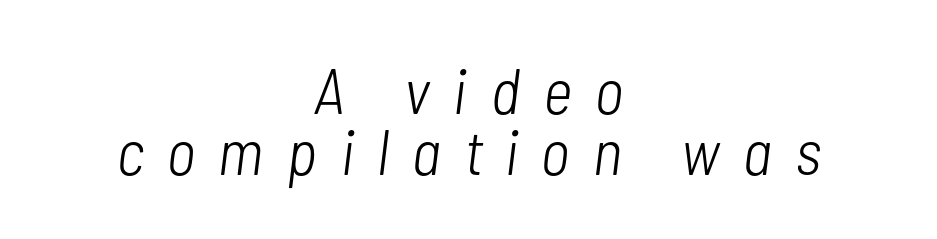
The block of text is dense from top to bottom, with scant space between rows. This reads as an unemphasized weight, regular at the heaviest. Clear beneath every line of the passage. This rendering widens character spacing well past its baseline value. Here the designer chose a conventional face with non-uniform glyph widths.
